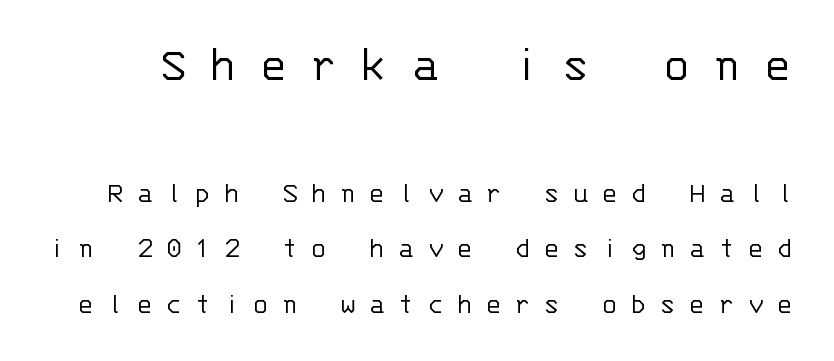
{"serif": "no", "italic": "no", "bold": "no", "weight": "light", "width": "normal", "stroke_contrast": "low", "x_height": "large", "monospaced": "yes", "underline": "no", "line_spacing_ratio": 1.85, "letter_spacing": "wide", "letter_spacing_em": 0.43, "larger_block": "first", "size_ratio": 1.73, "glyph_px": 52}
